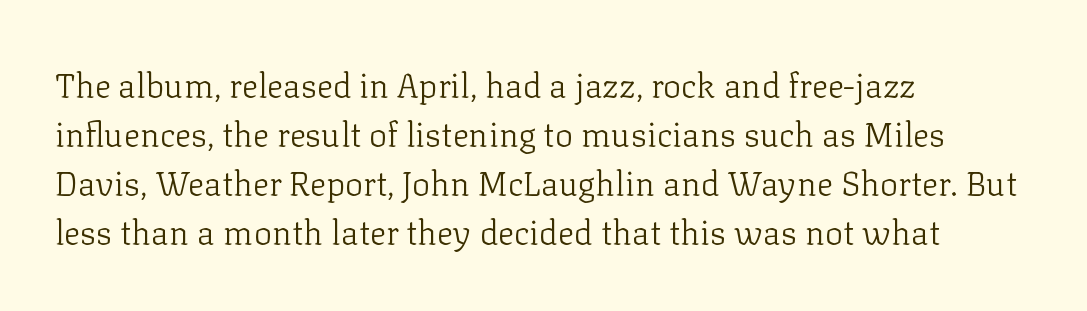
No extra tracking has been applied to these lines. The text was rendered using a seriffed face with decorative stroke endings. Counters stay open thanks to moderate or lighter strokes. Type without underlining.
